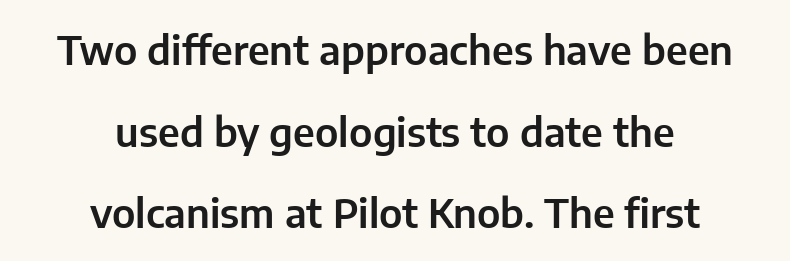
{"serif": "no", "italic": "no", "width": "normal", "stroke_contrast": "low", "x_height": "medium", "monospaced": "no", "underline": "no", "align": "center", "line_spacing": "loose", "line_spacing_ratio": 2.04, "letter_spacing": "normal", "letter_spacing_em": 0.0, "glyph_px": 40}
